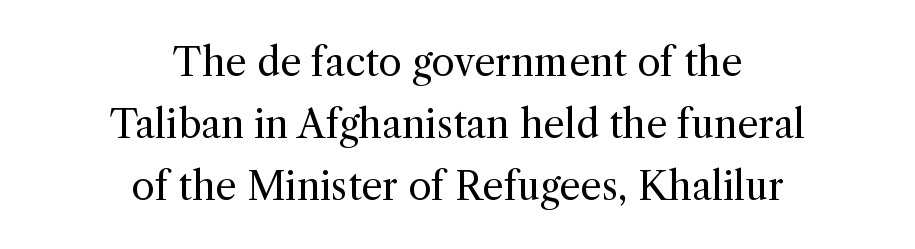
Q: Is the text bold? A: No.
Q: Is the text italic (slanted)? A: No, it is upright.
Q: Is the typeface a serif or a sans-serif typeface? A: Serif.
Q: Is the text underlined? A: No.
Q: How is the paragraph aligned? A: Centered.
Q: Is the spacing between letters normal or unusually wide? A: Normal.
Q: Is the spacing between lines tight, normal or loose? A: Normal.
Q: Width (condensed, normal, or wide)? A: Normal.
Q: x-height? A: Medium.
Q: Monospaced? A: No.
